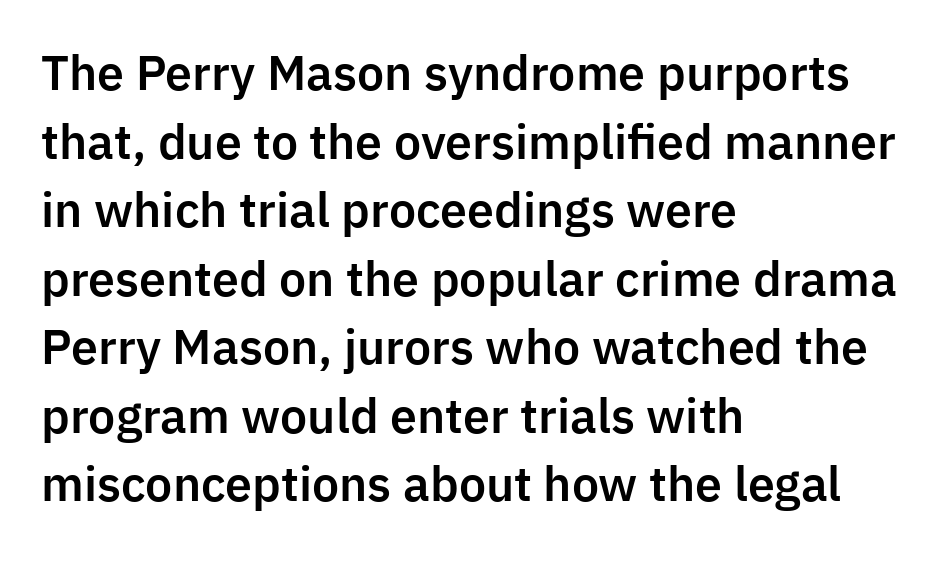
Q: Is the text italic (slanted)? A: No, it is upright.
Q: Is the typeface a serif or a sans-serif typeface? A: Sans-serif.
Q: Is the text underlined? A: No.
Q: How is the paragraph aligned? A: Left-aligned.
Q: Is the spacing between letters normal or unusually wide? A: Normal.
Q: Is the spacing between lines tight, normal or loose? A: Normal.
Q: Width (condensed, normal, or wide)? A: Normal.
Q: Stroke contrast? A: Low.
Q: x-height? A: Medium.
Q: Monospaced? A: No.
